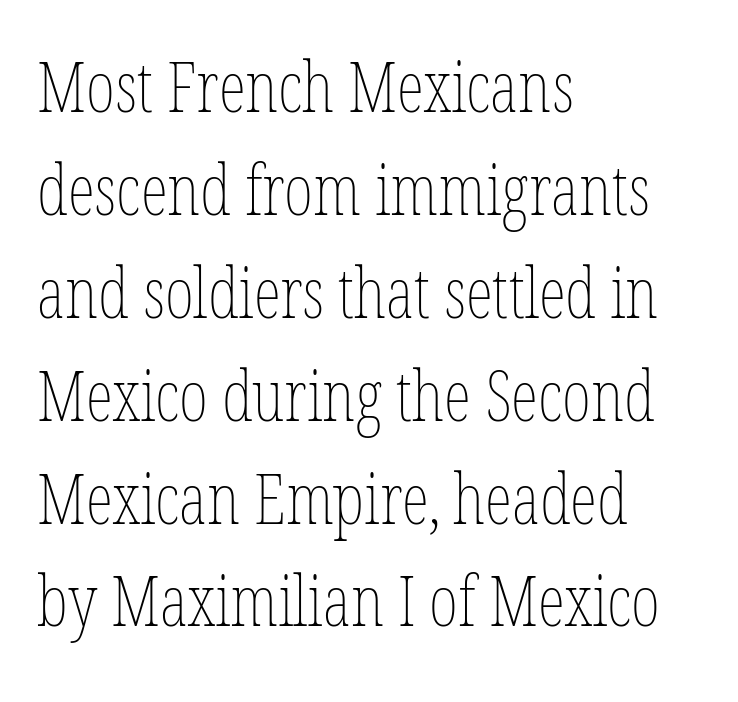
Q: Is the text bold? A: No.
Q: Is the text italic (slanted)? A: No, it is upright.
Q: Is the text underlined? A: No.
Q: How is the paragraph aligned? A: Left-aligned.
Q: Is the spacing between letters normal or unusually wide? A: Normal.
Q: Is the spacing between lines tight, normal or loose? A: Normal.
Q: Width (condensed, normal, or wide)? A: Condensed.
Q: Stroke contrast? A: Low.
Q: x-height? A: Medium.
Q: Monospaced? A: No.
